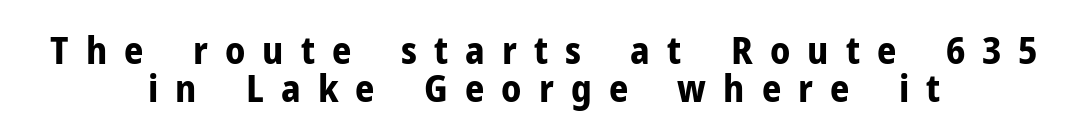
Q: Is the text bold? A: Yes.
Q: Is the text italic (slanted)? A: No, it is upright.
Q: Is the typeface a serif or a sans-serif typeface? A: Sans-serif.
Q: Is the text underlined? A: No.
Q: How is the paragraph aligned? A: Centered.
Q: Is the spacing between letters normal or unusually wide? A: Unusually wide.
Q: Is the spacing between lines tight, normal or loose? A: Tight.
Q: Width (condensed, normal, or wide)? A: Normal.
Q: Stroke contrast? A: Low.
Q: x-height? A: Medium.
Q: Monospaced? A: No.
